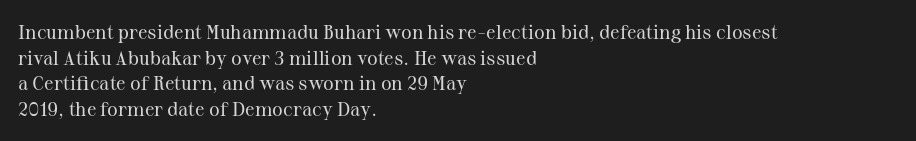
Q: Is the text bold? A: No.
Q: Is the text italic (slanted)? A: No, it is upright.
Q: Is the text underlined? A: No.
Q: How is the paragraph aligned? A: Left-aligned.
Q: Is the spacing between letters normal or unusually wide? A: Normal.
Q: Is the spacing between lines tight, normal or loose? A: Normal.
